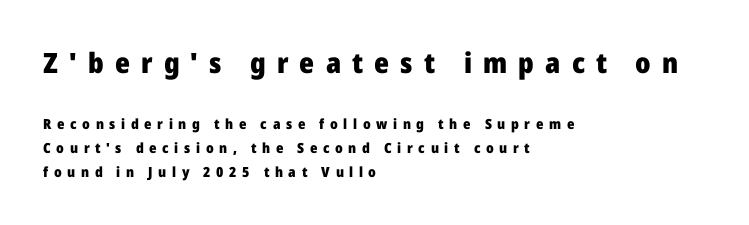
Q: Is the text bold? A: Yes.
Q: Is the text italic (slanted)? A: No, it is upright.
Q: Is the typeface a serif or a sans-serif typeface? A: Sans-serif.
Q: Is the text underlined? A: No.
Q: How is the paragraph aligned? A: Left-aligned.
Q: Is the spacing between letters normal or unusually wide? A: Unusually wide.
Q: Which block of text is set in a larger size, the first (top) or the second (bottom)? A: The first (top) one.
Q: Width (condensed, normal, or wide)? A: Normal.
Q: Stroke contrast? A: Low.
Q: x-height? A: Medium.
Q: Monospaced? A: No.
